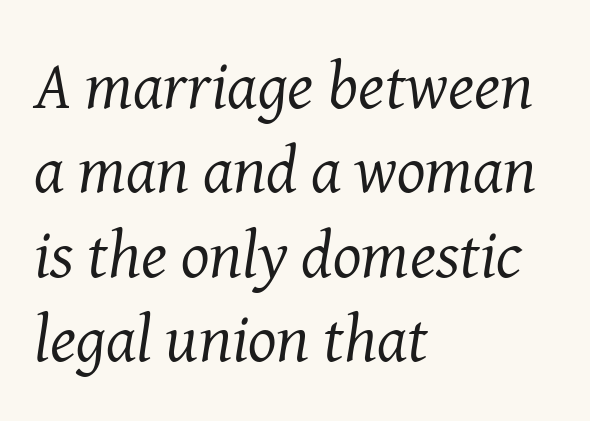
{"serif": "yes", "italic": "yes", "lean": "right", "slant_degrees": 8, "bold": "no", "weight": "regular", "width": "normal", "stroke_contrast": "medium", "x_height": "medium", "monospaced": "no", "underline": "no", "align": "left", "line_spacing": "normal", "line_spacing_ratio": 1.26, "letter_spacing": "normal", "letter_spacing_em": 0.0, "glyph_px": 67}
